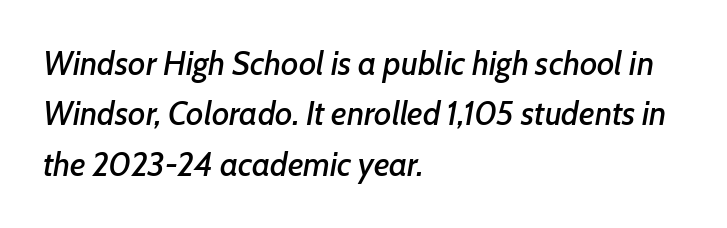
{"italic": "yes", "lean": "right", "slant_degrees": 7, "width": "normal", "stroke_contrast": "low", "x_height": "medium", "monospaced": "no", "underline": "no", "align": "left", "line_spacing": "normal", "line_spacing_ratio": 1.53, "letter_spacing": "normal", "letter_spacing_em": 0.0, "glyph_px": 33}
